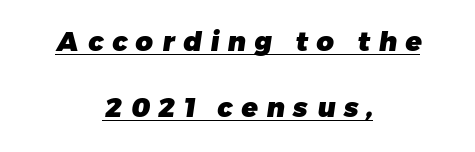
There is plenty of visible air inserted between adjacent glyphs. Beneath each row of characters lies a ruled line. Rows of type keep a wide berth in the vertical direction. I'd describe the lettering as bold — thick and assertive. Compared with a flush-left layout, this one balances lines on the center instead.
